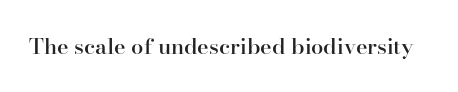
Q: Is the text bold? A: Semi-bold.
Q: Is the text italic (slanted)? A: No, it is upright.
Q: Is the text underlined? A: No.
Q: Is the spacing between letters normal or unusually wide? A: Normal.
